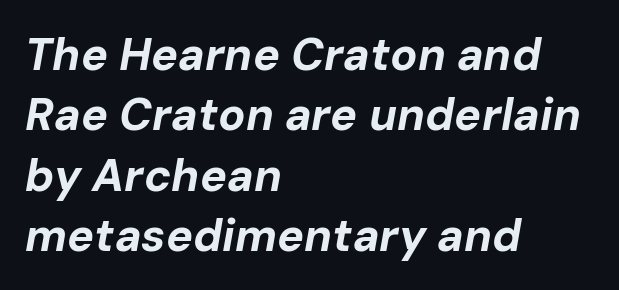
The image shows 45 px bold type, italic (leaning right); set left-aligned, normal line spacing (1.34x), normal letter spacing, not underlined; low stroke contrast and a medium x-height.
